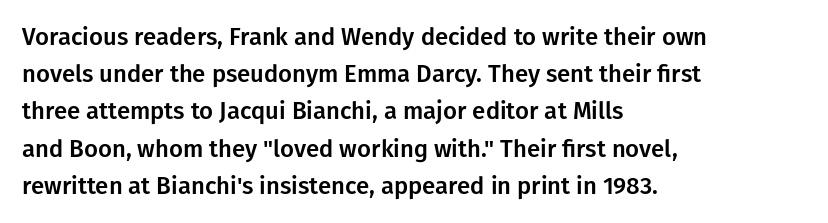
Interline gaps are of average width in this sample. The letters stand upright; this is a roman face. The face used here is rendered with its standard letterfit. Leftover space on each line is placed entirely after the last word. Beneath every word, the page is bare.
